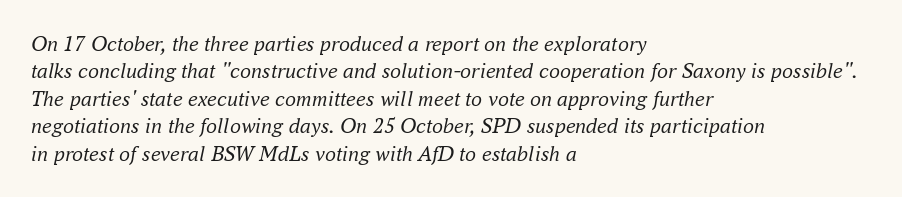
Q: Is the text bold? A: No.
Q: Is the text italic (slanted)? A: Yes, it leans right by about 16 degrees.
Q: Is the text underlined? A: No.
Q: How is the paragraph aligned? A: Left-aligned.
Q: Is the spacing between letters normal or unusually wide? A: Normal.
Q: Is the spacing between lines tight, normal or loose? A: Normal.
